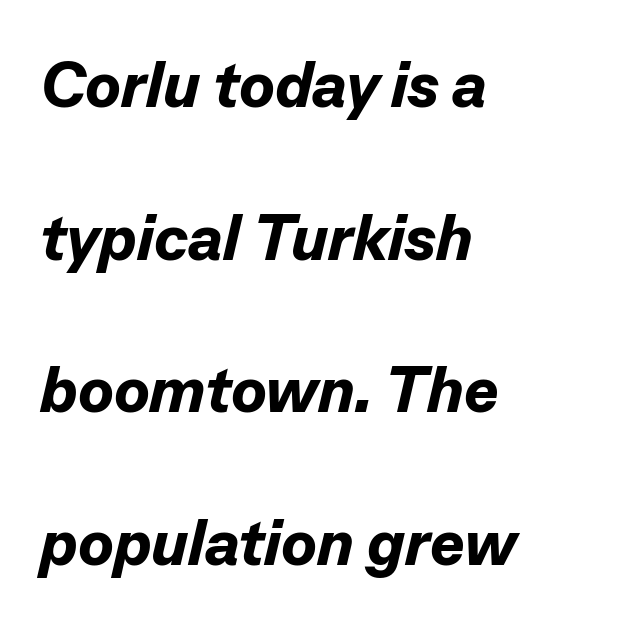
Q: Is the text bold? A: Yes.
Q: Is the text italic (slanted)? A: Yes, it leans right by about 13 degrees.
Q: Is the text underlined? A: No.
Q: How is the paragraph aligned? A: Left-aligned.
Q: Is the spacing between letters normal or unusually wide? A: Normal.
Q: Is the spacing between lines tight, normal or loose? A: Loose.
Q: Width (condensed, normal, or wide)? A: Normal.
Q: Stroke contrast? A: Low.
Q: x-height? A: Medium.
Q: Monospaced? A: No.
